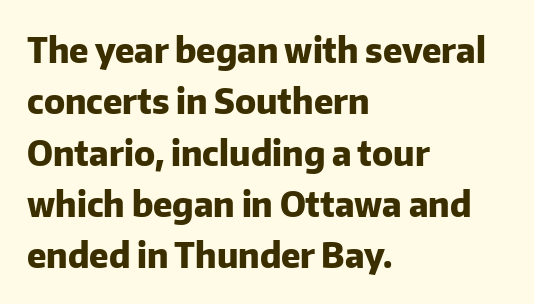
What's the leading like? Ordinary, nothing unusual. Does the copy run flush right? No — it runs flush left. Characters follow at the spacing the type designer built in. Strokes here are thick enough to call this a true bold. Observe the absence of serifs on each vertical stroke in this sample. Nope, not italic — everything's standing straight.
